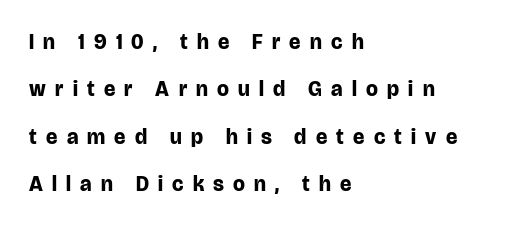
The image shows 21 px bold type, upright; set left-aligned, loose line spacing (2.26x), unusually wide letter spacing (+0.44 em), not underlined.
